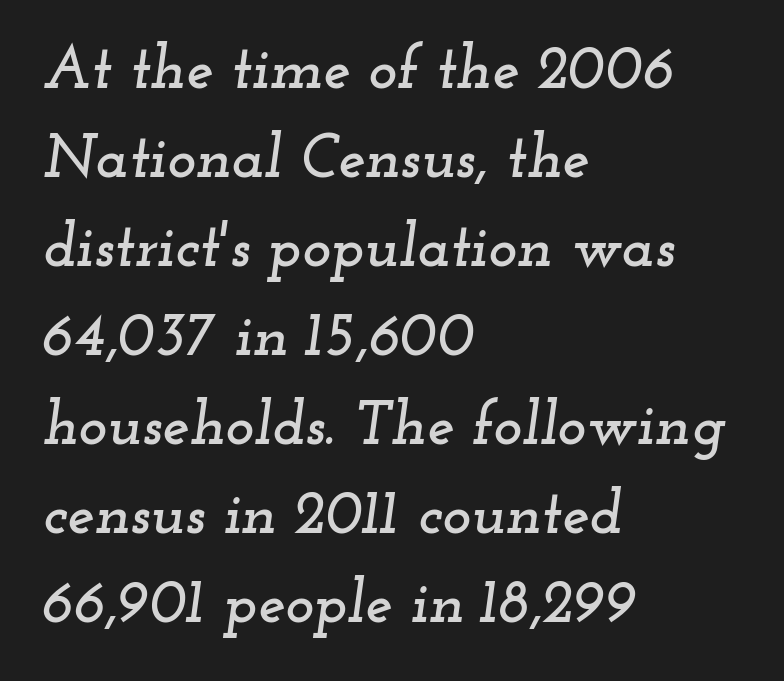
Would a proofreader flag this as italicized? Yes. The face used here is rendered with its standard letterfit. The letters carry serifs — small finishing strokes at the ends of their stems. Short and long lines alike share a common starting point at left.
